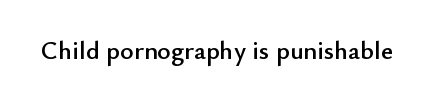
{"italic": "no", "underline": "no", "letter_spacing": "normal", "letter_spacing_em": 0.0, "glyph_px": 26}
